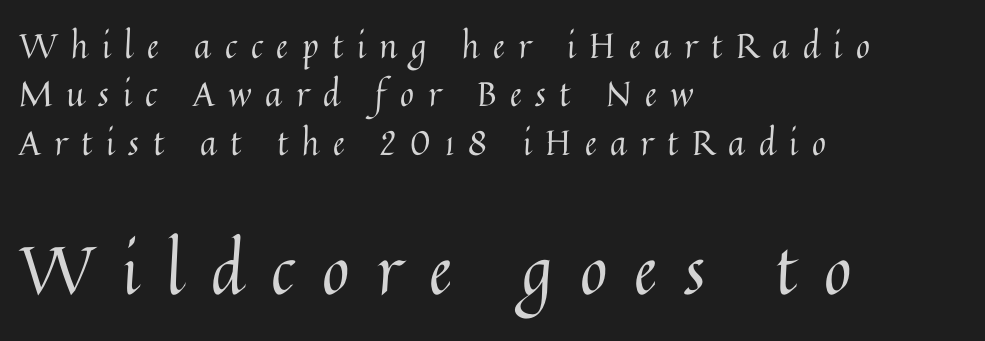
{"bold": "no", "weight": "regular", "width": "normal", "stroke_contrast": "medium", "x_height": "medium", "monospaced": "no", "underline": "no", "align": "left", "line_spacing": "normal", "line_spacing_ratio": 1.42, "letter_spacing": "wide", "letter_spacing_em": 0.4, "larger_block": "second", "size_ratio": 1.97, "glyph_px": 67}
